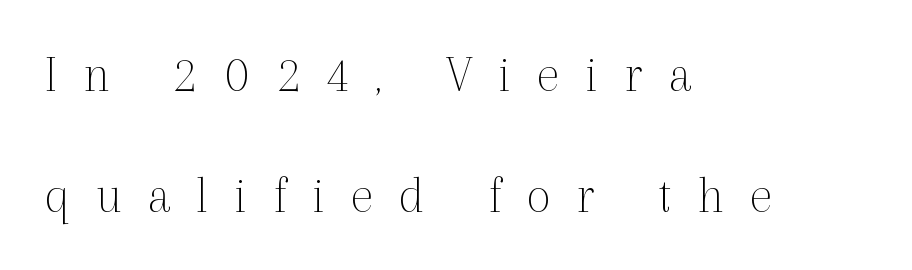
Q: Is the text bold? A: No.
Q: Is the text italic (slanted)? A: No, it is upright.
Q: Is the typeface a serif or a sans-serif typeface? A: Serif.
Q: Is the text underlined? A: No.
Q: How is the paragraph aligned? A: Left-aligned.
Q: Is the spacing between letters normal or unusually wide? A: Unusually wide.
Q: Is the spacing between lines tight, normal or loose? A: Loose.
Q: Width (condensed, normal, or wide)? A: Normal.
Q: x-height? A: Medium.
Q: Monospaced? A: No.
